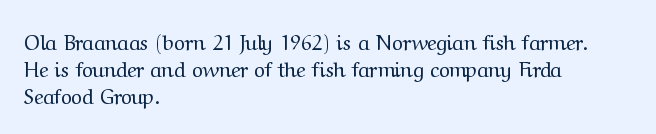
{"italic": "no", "bold": "no", "underline": "no", "align": "left", "line_spacing": "normal", "line_spacing_ratio": 1.28, "letter_spacing": "normal", "letter_spacing_em": 0.0, "glyph_px": 21}
